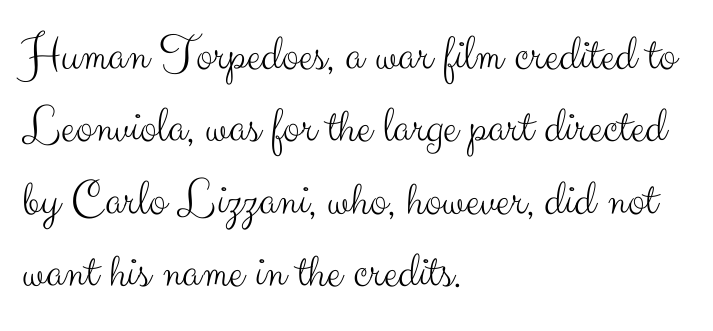
{"serif": "no", "bold": "no", "weight": "light", "width": "normal", "stroke_contrast": "medium", "x_height": "small", "monospaced": "no", "underline": "no", "align": "left", "line_spacing": "normal", "line_spacing_ratio": 1.42, "letter_spacing": "normal", "letter_spacing_em": 0.0, "glyph_px": 51}
